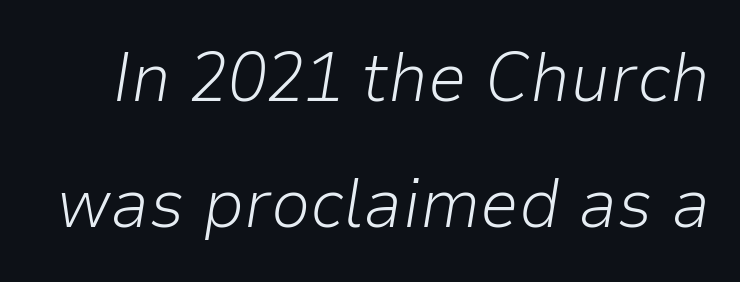
The image shows 70 px light type, italic (leaning right); set line spacing 1.8x, normal letter spacing, not underlined; low stroke contrast and a medium x-height.
